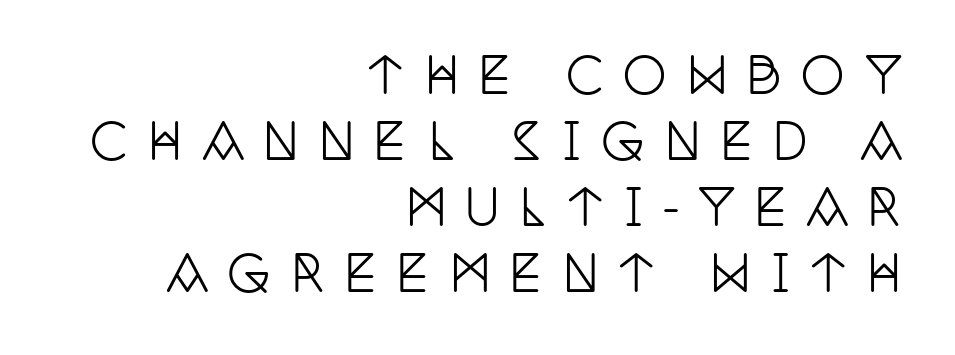
The image shows 49 px condensed serif type, upright; set right-aligned, normal line spacing (1.35x), unusually wide letter spacing (+0.4 em), not underlined; low stroke contrast and a large x-height.
